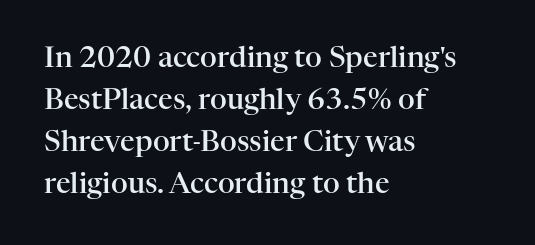
Q: Is the text bold? A: Semi-bold.
Q: Is the text italic (slanted)? A: No, it is upright.
Q: Is the typeface a serif or a sans-serif typeface? A: Serif.
Q: Is the text underlined? A: No.
Q: How is the paragraph aligned? A: Left-aligned.
Q: Is the spacing between letters normal or unusually wide? A: Normal.
Q: Is the spacing between lines tight, normal or loose? A: Normal.
Q: Width (condensed, normal, or wide)? A: Normal.
Q: Stroke contrast? A: High.
Q: x-height? A: Medium.
Q: Monospaced? A: No.
